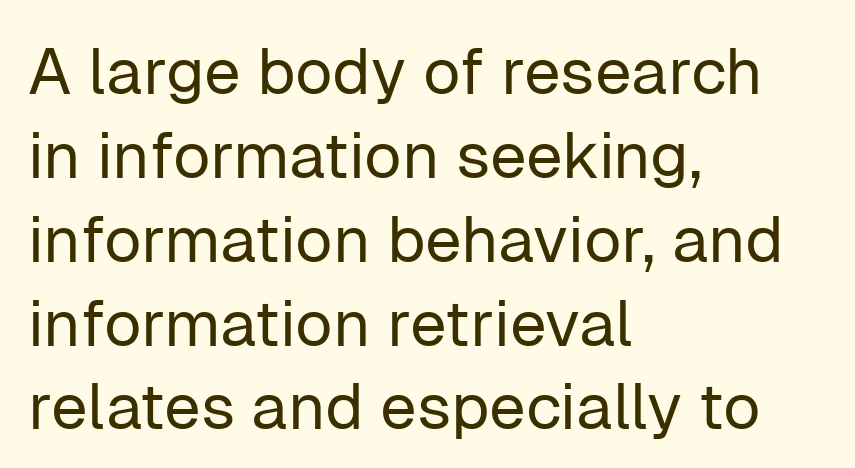
The image shows 65 px regular-weight sans-serif type, upright; set left-aligned, normal line spacing (1.29x), normal letter spacing, not underlined; low stroke contrast and a medium x-height.
